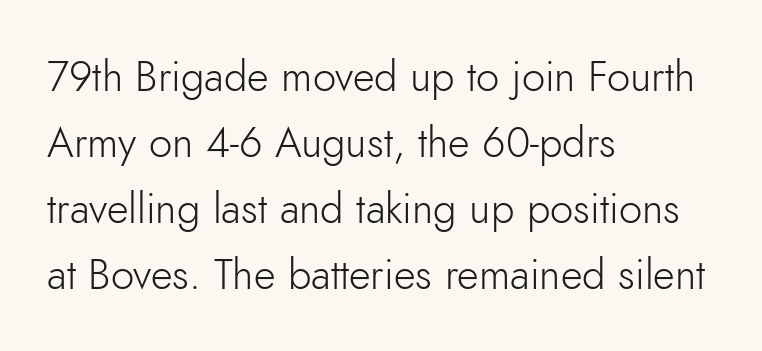
{"serif": "no", "italic": "no", "bold": "no", "weight": "light", "width": "normal", "stroke_contrast": "low", "x_height": "small", "monospaced": "no", "underline": "no", "align": "left", "line_spacing": "normal", "line_spacing_ratio": 1.57, "letter_spacing": "normal", "letter_spacing_em": 0.0, "glyph_px": 42}
